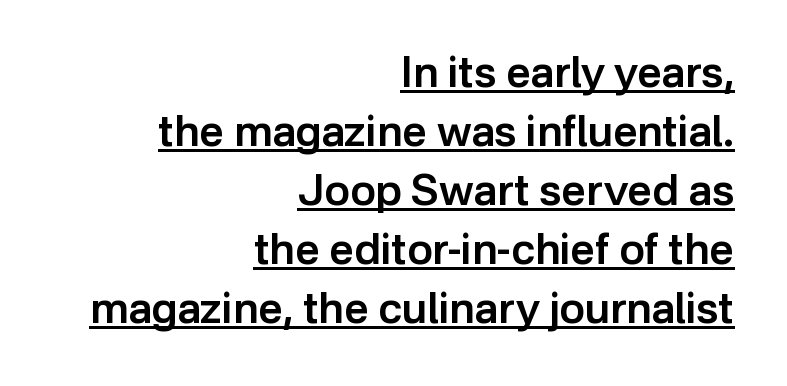
The image shows 43 px semibold sans-serif type, upright; set right-aligned, normal line spacing (1.37x), normal letter spacing, underlined; low stroke contrast and a medium x-height.
